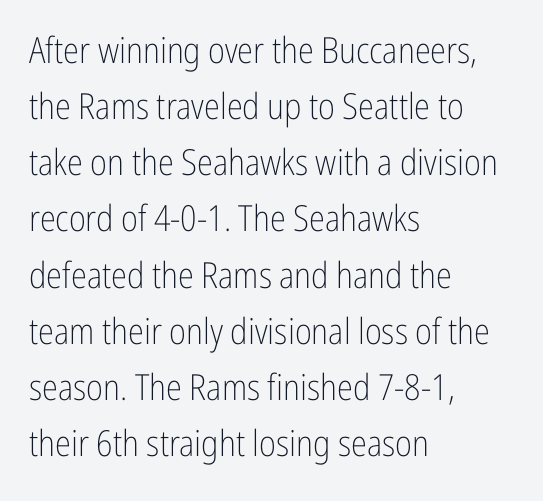
Are there feet on the stems? There aren't — it's a sans. Think of a printed novel: that variable character pitch is what you see here. Left-aligned paragraph, ragged on the right. Stroke thickness stays within the range of a standard reading face or lighter.
